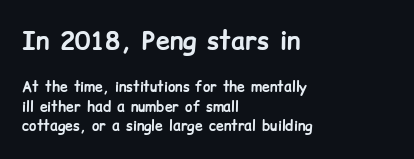
The image shows 25 px bold type, upright; set left-aligned, normal line spacing (1.4x), normal letter spacing, not underlined; the first (top) block is 1.79x larger.
